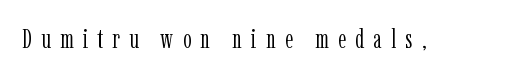
Substantial extra tracking has been applied to these lines. The strokes are not fattened; the text isn't bold. Beneath every word, the page is bare. The specimen reads as upright at a glance.
